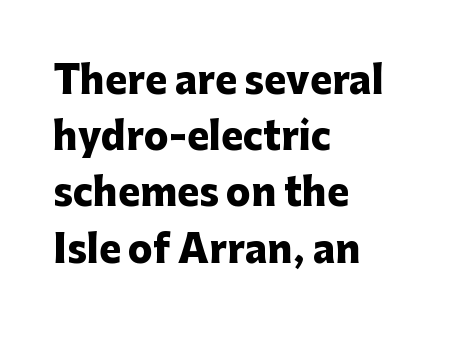
{"serif": "no", "italic": "no", "bold": "yes", "weight": "heavy", "width": "normal", "stroke_contrast": "low", "x_height": "medium", "monospaced": "no", "underline": "no", "align": "left", "line_spacing": "normal", "line_spacing_ratio": 1.52, "letter_spacing": "normal", "letter_spacing_em": 0.0, "glyph_px": 37}
